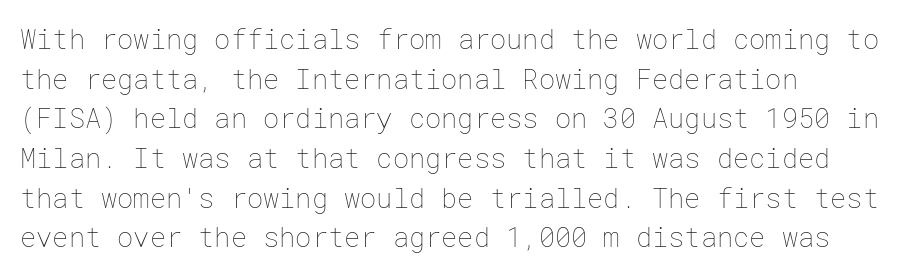
Q: Is the text bold? A: No.
Q: Is the text italic (slanted)? A: No, it is upright.
Q: Is the text underlined? A: No.
Q: How is the paragraph aligned? A: Left-aligned.
Q: Is the spacing between letters normal or unusually wide? A: Normal.
Q: Is the spacing between lines tight, normal or loose? A: Normal.
